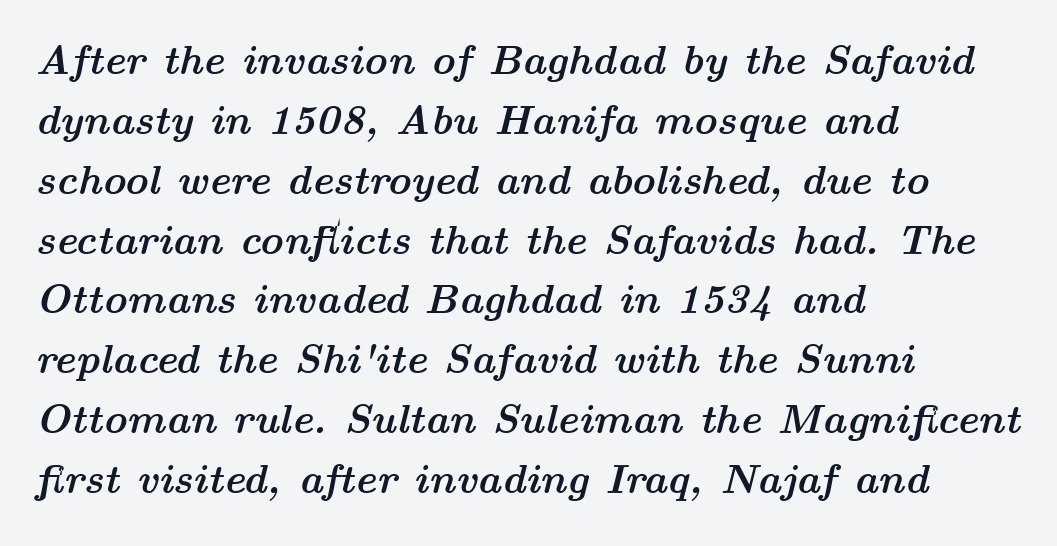
The typography opts for an oblique posture over an upright one. On the weight axis this lands at bold, roughly 700. Does extra space separate the letters? No, they use regular spacing. The rendering uses natural spacing where letterforms have individual widths.
